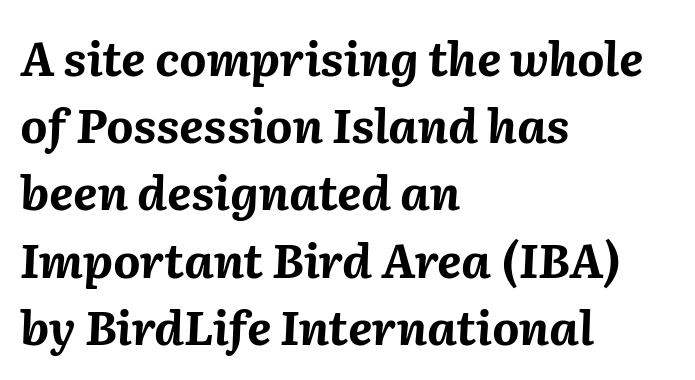
The image shows 47 px bold type, italic (leaning right); set left-aligned, normal line spacing (1.43x), normal letter spacing, not underlined; medium stroke contrast and a medium x-height.
